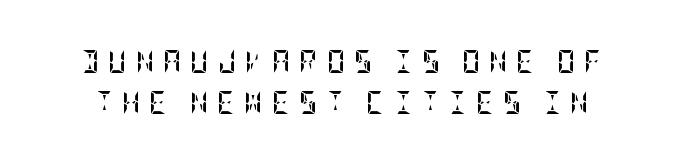
Q: Is the text bold? A: Yes.
Q: Is the text italic (slanted)? A: No, it is upright.
Q: Is the text underlined? A: No.
Q: Is the spacing between letters normal or unusually wide? A: Unusually wide.
